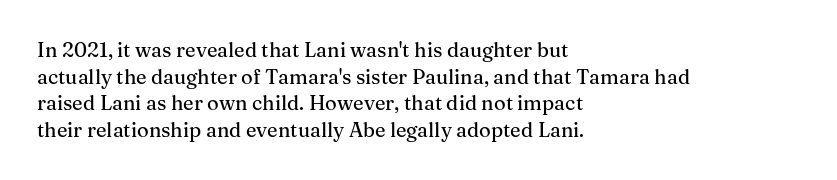
Q: Is the text italic (slanted)? A: No, it is upright.
Q: Is the text underlined? A: No.
Q: How is the paragraph aligned? A: Left-aligned.
Q: Is the spacing between letters normal or unusually wide? A: Normal.
Q: Is the spacing between lines tight, normal or loose? A: Normal.
